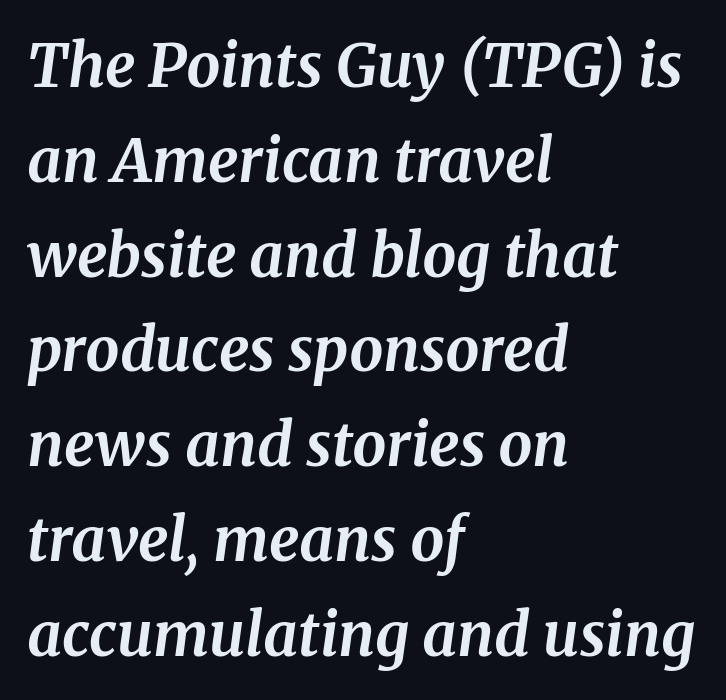
{"serif": "yes", "italic": "yes", "lean": "right", "slant_degrees": 8, "bold": "yes", "weight": "bold", "width": "normal", "stroke_contrast": "medium", "x_height": "medium", "monospaced": "no", "underline": "no", "align": "left", "line_spacing": "normal", "line_spacing_ratio": 1.58, "letter_spacing": "normal", "letter_spacing_em": 0.0, "glyph_px": 60}
